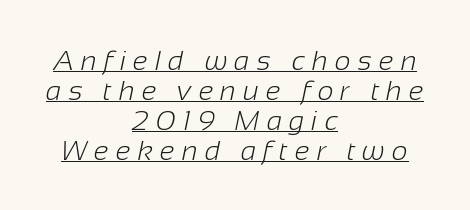
{"serif": "no", "bold": "no", "weight": "light", "width": "normal", "stroke_contrast": "low", "x_height": "medium", "monospaced": "no", "underline": "yes", "align": "center", "line_spacing": "tight", "line_spacing_ratio": 1.07, "letter_spacing": "wide", "letter_spacing_em": 0.25, "glyph_px": 28}
